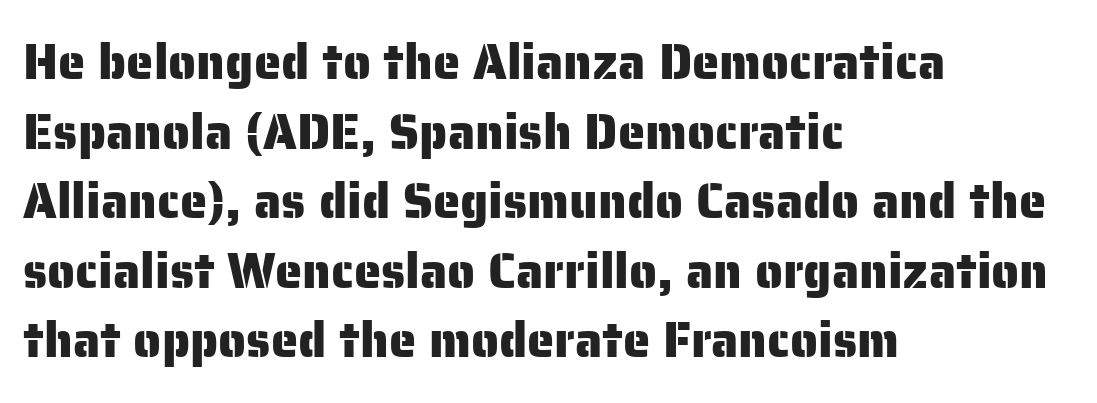
Tracking value appears to be zero — textbook default spacing. In terms of posture, this sample is upright. Think of a printed novel: that variable character pitch is what you see here. Examine the stroke ends and you'll find no serifs. Does the leading feel generous? No, just average. Clear beneath every line of the passage.
